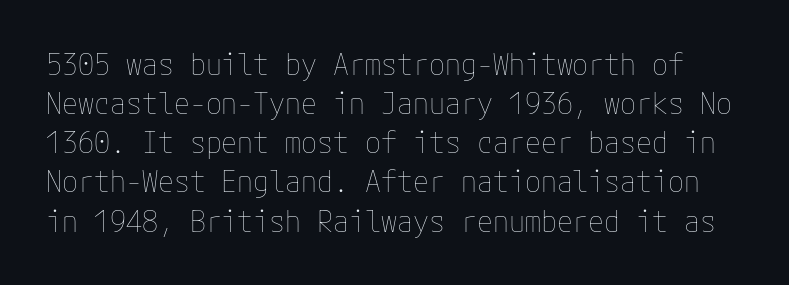
Unmarked baselines from the first word to the last. No extra ink here — the face is not bold. Does the leading feel generous? No, just average. A typesetter would call this zero additional tracking. Does the lettering tilt? It doesn't — this is upright.
